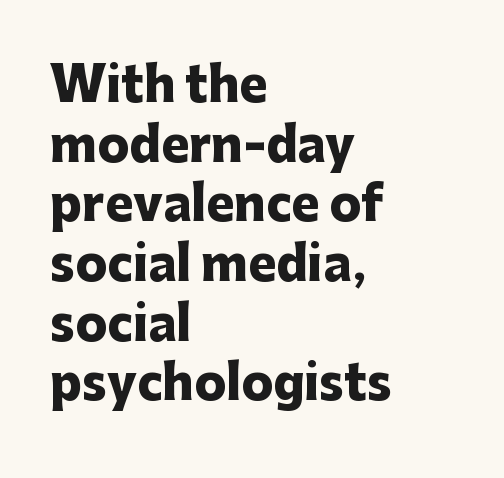
{"serif": "no", "italic": "no", "bold": "yes", "weight": "heavy", "width": "normal", "stroke_contrast": "low", "x_height": "medium", "monospaced": "no", "underline": "no", "align": "left", "line_spacing": "normal", "line_spacing_ratio": 1.27, "letter_spacing": "normal", "letter_spacing_em": 0.0, "glyph_px": 47}
